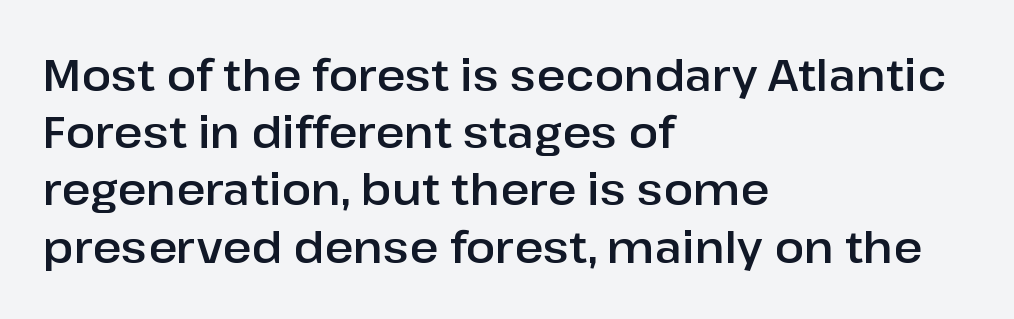
{"serif": "no", "italic": "no", "width": "normal", "stroke_contrast": "low", "x_height": "medium", "monospaced": "no", "underline": "no", "align": "left", "line_spacing": "normal", "line_spacing_ratio": 1.3, "letter_spacing": "normal", "letter_spacing_em": 0.0, "glyph_px": 44}
